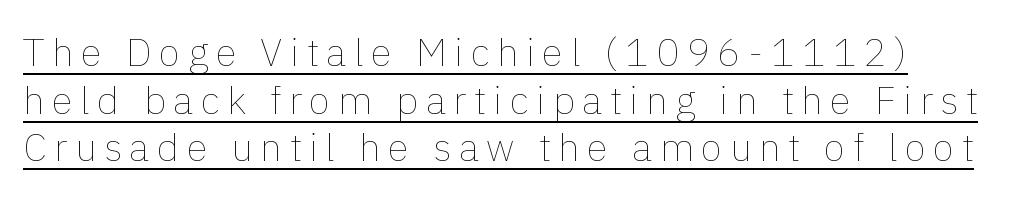
Think of a printed novel: that variable character pitch is what you see here. Stroke mass is kept to a normal reading level or below. Posture: straight, roman, zero tilt. Check the space under the baseline: a stroke is drawn there.
